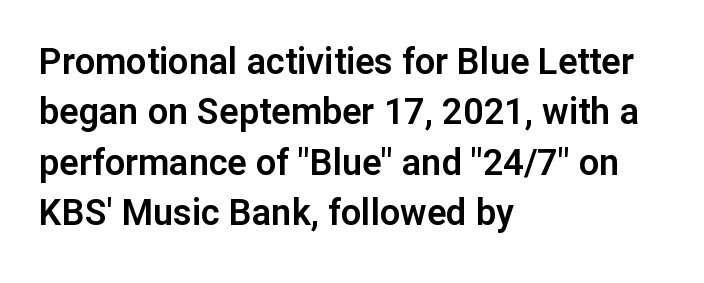
The image shows 36 px sans-serif type, upright; set left-aligned, normal line spacing (1.4x), normal letter spacing, not underlined; low stroke contrast and a medium x-height.
